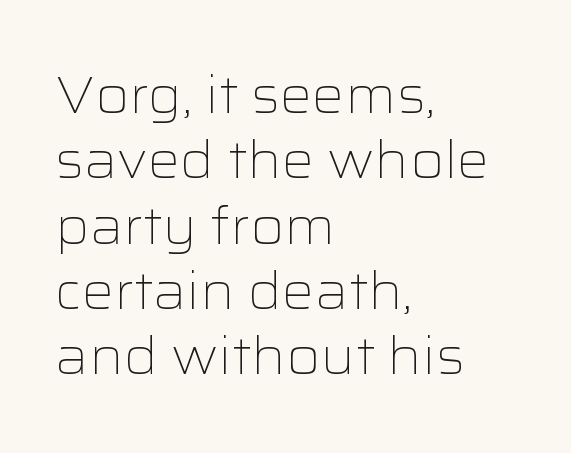
Q: Is the text bold? A: No.
Q: Is the text italic (slanted)? A: No, it is upright.
Q: Is the typeface a serif or a sans-serif typeface? A: Sans-serif.
Q: Is the text underlined? A: No.
Q: How is the paragraph aligned? A: Left-aligned.
Q: Is the spacing between letters normal or unusually wide? A: Normal.
Q: Is the spacing between lines tight, normal or loose? A: Normal.
Q: Width (condensed, normal, or wide)? A: Wide.
Q: Stroke contrast? A: Low.
Q: x-height? A: Medium.
Q: Monospaced? A: No.
